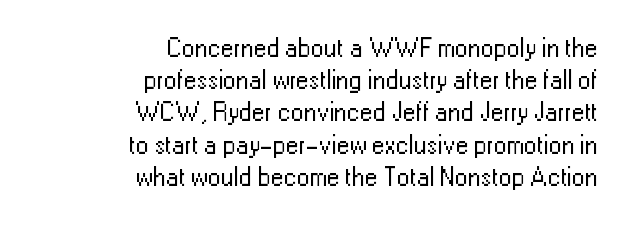
Heaviness? Minimal to ordinary, like unemphasized prose. Notice how the passage keeps a crisp vertical edge on the right only. No italicization has been applied; the sample stays upright. The passage shown is not underscored anywhere.
